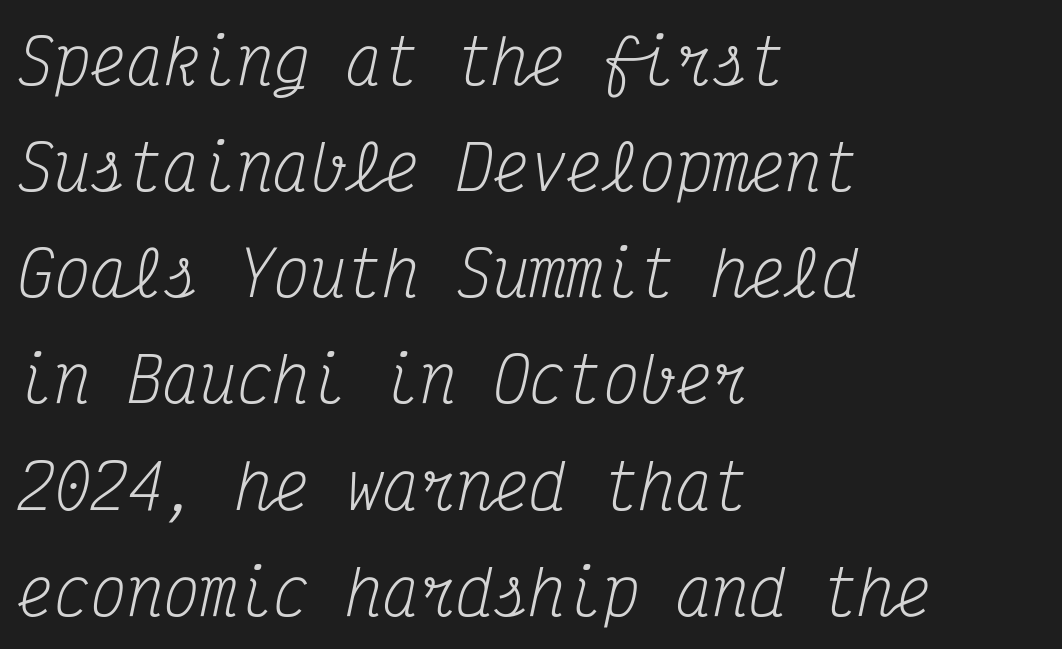
{"serif": "yes", "italic": "yes", "lean": "right", "slant_degrees": 12, "bold": "no", "weight": "regular", "width": "condensed", "stroke_contrast": "medium", "x_height": "medium", "monospaced": "yes", "underline": "no", "align": "left", "line_spacing_ratio": 1.74, "letter_spacing": "normal", "letter_spacing_em": 0.0, "glyph_px": 61}
